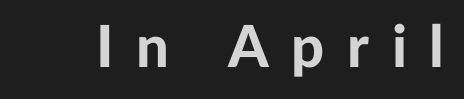
{"serif": "no", "italic": "no", "bold": "yes", "weight": "bold", "width": "normal", "stroke_contrast": "low", "x_height": "medium", "monospaced": "no", "underline": "no", "letter_spacing": "wide", "letter_spacing_em": 0.39, "glyph_px": 58}
